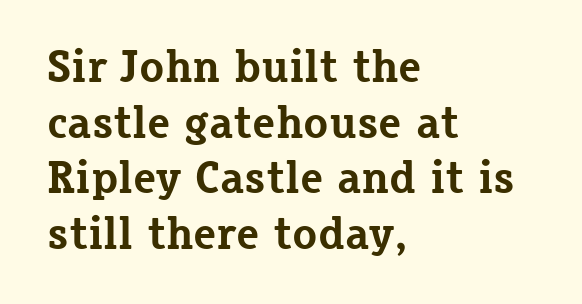
Q: Is the text bold? A: Yes.
Q: Is the text italic (slanted)? A: No, it is upright.
Q: Is the typeface a serif or a sans-serif typeface? A: Serif.
Q: Is the text underlined? A: No.
Q: How is the paragraph aligned? A: Left-aligned.
Q: Is the spacing between letters normal or unusually wide? A: Normal.
Q: Width (condensed, normal, or wide)? A: Normal.
Q: Stroke contrast? A: Low.
Q: x-height? A: Medium.
Q: Monospaced? A: No.
